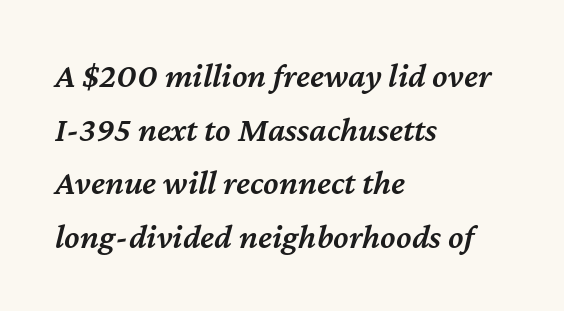
The image shows 35 px semibold type, italic (leaning right); set left-aligned, normal line spacing (1.53x), normal letter spacing, not underlined; medium stroke contrast and a medium x-height.
